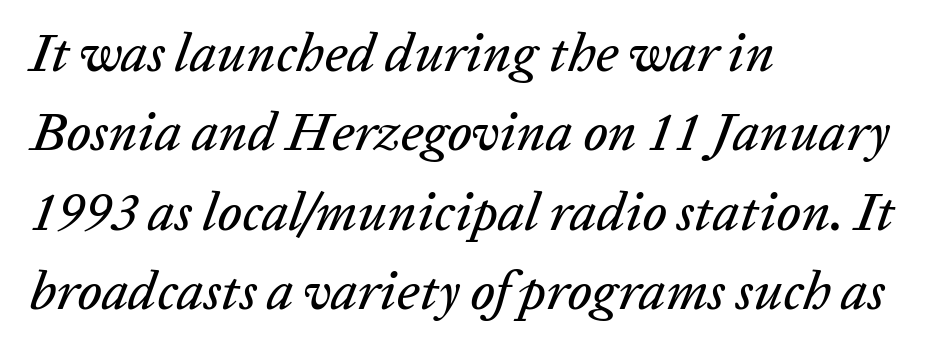
Q: Is the text italic (slanted)? A: Yes, it leans right by about 20 degrees.
Q: Is the text underlined? A: No.
Q: How is the paragraph aligned? A: Left-aligned.
Q: Is the spacing between letters normal or unusually wide? A: Normal.
Q: Is the spacing between lines tight, normal or loose? A: Normal.
Q: Width (condensed, normal, or wide)? A: Normal.
Q: Stroke contrast? A: Low.
Q: x-height? A: Medium.
Q: Monospaced? A: No.
